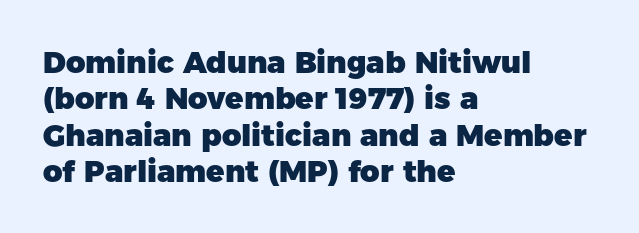
Strokes here are thick enough to call this a true bold. Nothing unusual about the tracking: characters are spaced as the font intends. Character widths vary here, with narrow letters taking less room than wide ones. The string is rendered with underlining switched off. Alignment: flush left.
